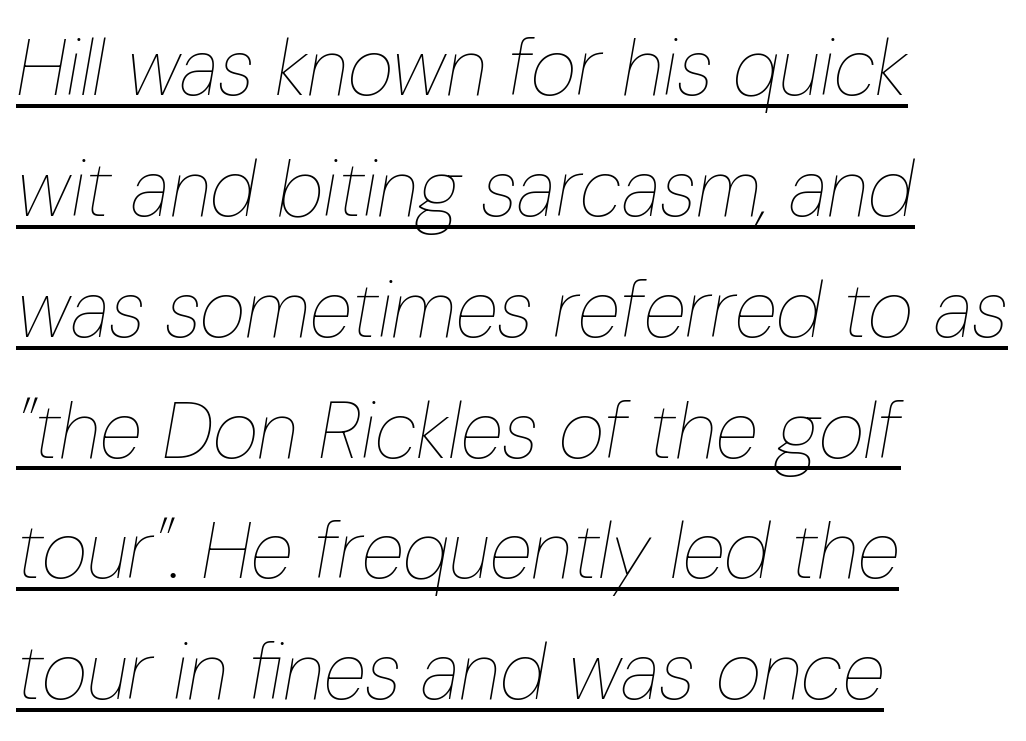
The lines are quadded left. Characters follow at the spacing the type designer built in. These lines were composed using italics. Each letter keeps its own natural width here, so spacing adapts to shape.
